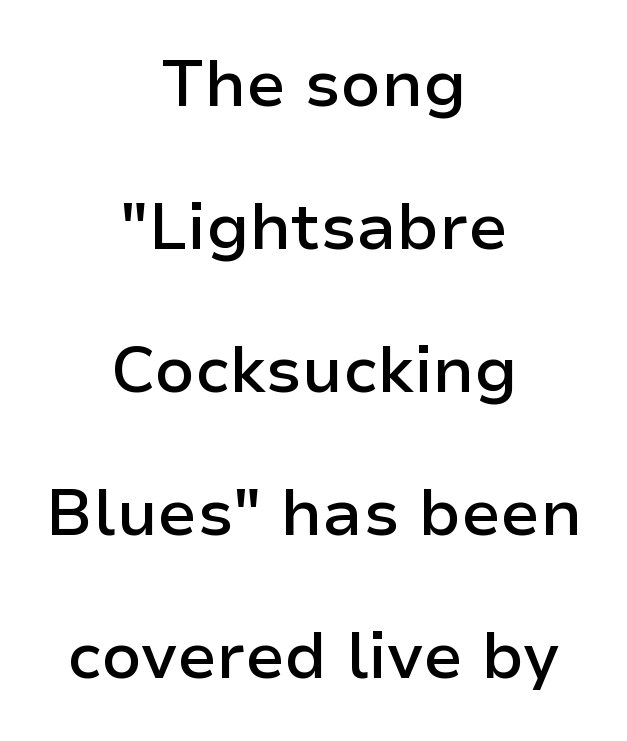
Looks like regular typesetting: each glyph gets only the width it needs. Is the letter spacing exaggerated? No — it looks like the ordinary default. Rows of type keep a wide berth in the vertical direction. Typesetter's note: demi weight, one step under bold. Honestly, there is no underline to notice here at all.
